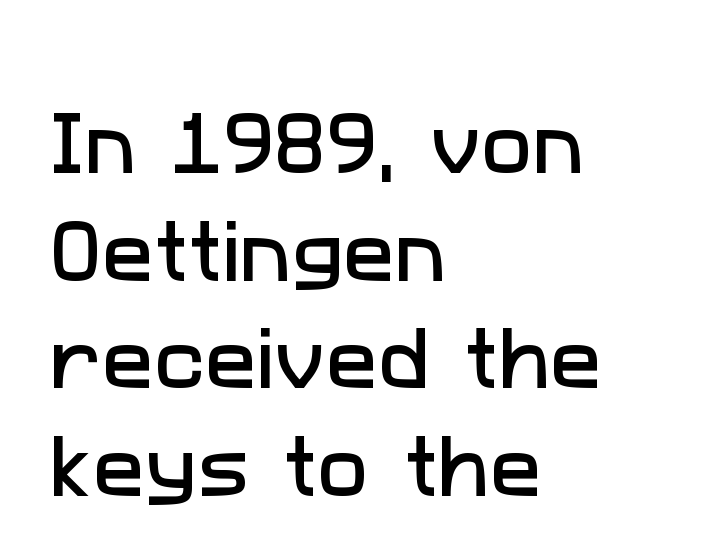
{"serif": "no", "width": "normal", "stroke_contrast": "low", "x_height": "medium", "monospaced": "no", "underline": "no", "align": "left", "line_spacing": "normal", "line_spacing_ratio": 1.56, "letter_spacing": "normal", "letter_spacing_em": 0.0, "glyph_px": 69}
